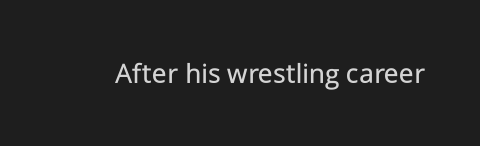
{"serif": "no", "italic": "no", "bold": "no", "weight": "regular", "width": "normal", "stroke_contrast": "low", "x_height": "medium", "monospaced": "no", "underline": "no", "letter_spacing": "normal", "letter_spacing_em": 0.0, "glyph_px": 30}
